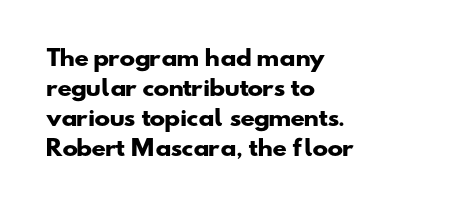
{"bold": "yes", "underline": "no", "align": "left", "line_spacing": "normal", "line_spacing_ratio": 1.43, "letter_spacing": "normal", "letter_spacing_em": 0.0, "glyph_px": 21}
